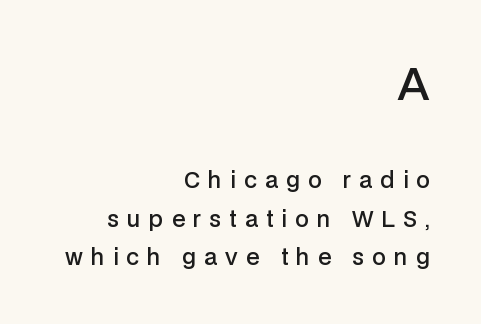
{"serif": "no", "italic": "no", "bold": "semi", "weight": "semibold", "width": "normal", "stroke_contrast": "low", "x_height": "medium", "monospaced": "no", "underline": "no", "align": "right", "line_spacing_ratio": 1.75, "letter_spacing": "wide", "letter_spacing_em": 0.37, "larger_block": "first", "size_ratio": 2.0, "glyph_px": 44}
